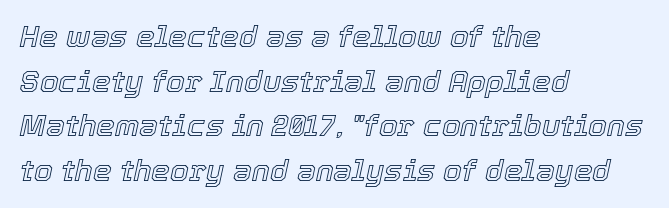
The image shows 30 px text type, italic (leaning right); set left-aligned, normal line spacing (1.49x), normal letter spacing, not underlined; a medium x-height.
